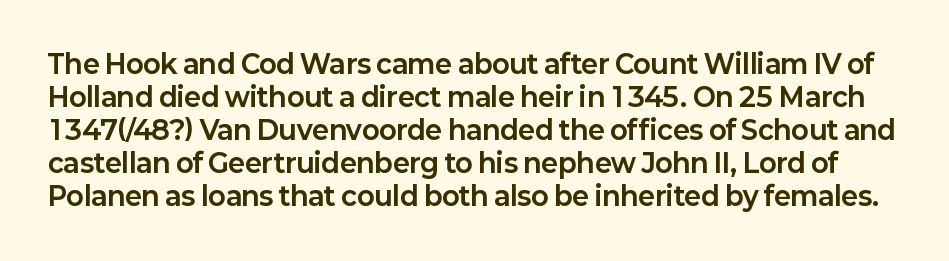
This sample keeps an unexceptional amount of space between lines. In terms of weight, the rendering is a true, heavy bold. Short note: letters normally spaced. Plain, unruled lines of type.
